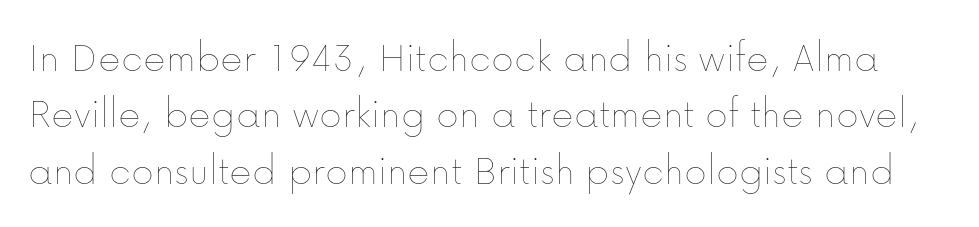
The specimen reads as upright at a glance. Proportional: the letters do not fall into vertical columns. Words appear dense and cohesive because spacing is normal. How would I describe the line gaps? Plain and ordinary. Counters stay open thanks to moderate or lighter strokes. Letters rest on an invisible, unmarked baseline.
